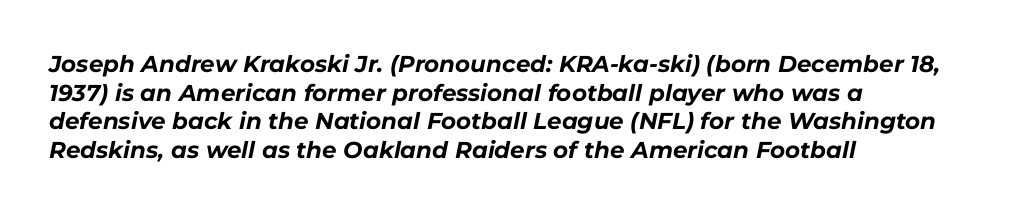
Q: Is the text bold? A: Yes.
Q: Is the text italic (slanted)? A: Yes, it leans right by about 11 degrees.
Q: Is the text underlined? A: No.
Q: How is the paragraph aligned? A: Left-aligned.
Q: Is the spacing between letters normal or unusually wide? A: Normal.
